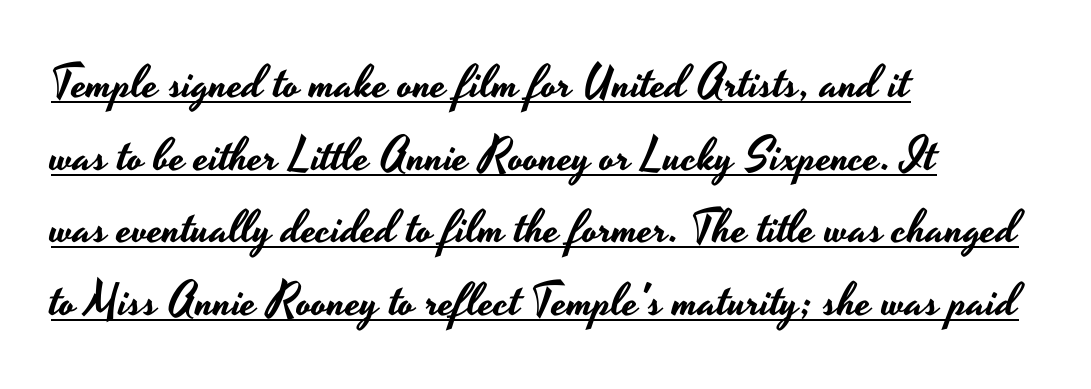
The image shows 46 px wide sans-serif type; set left-aligned, normal line spacing (1.58x), normal letter spacing, underlined; low stroke contrast and a small x-height.
